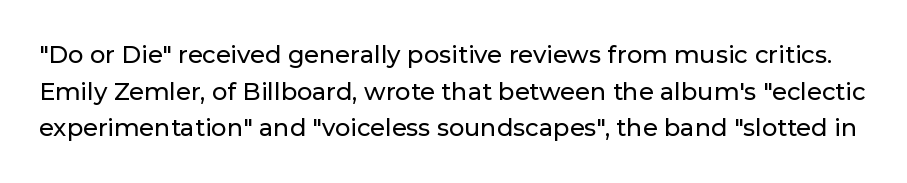
The image shows 24 px text type, upright; set normal line spacing (1.53x), normal letter spacing, not underlined.
